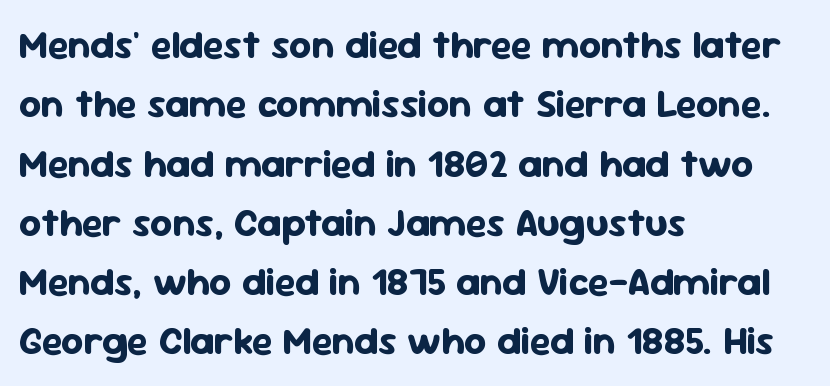
Type without underlining. Heft: maximum for text — a bold. Notice how descenders clear the ascenders below comfortably — that's standard leading. Compared with a centered layout, this one pins lines to the left instead.
